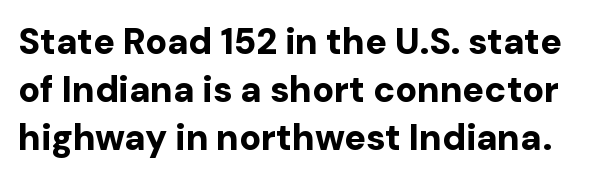
The image shows 36 px bold sans-serif type, upright; set normal line spacing (1.34x), normal letter spacing, not underlined; low stroke contrast and a medium x-height.
